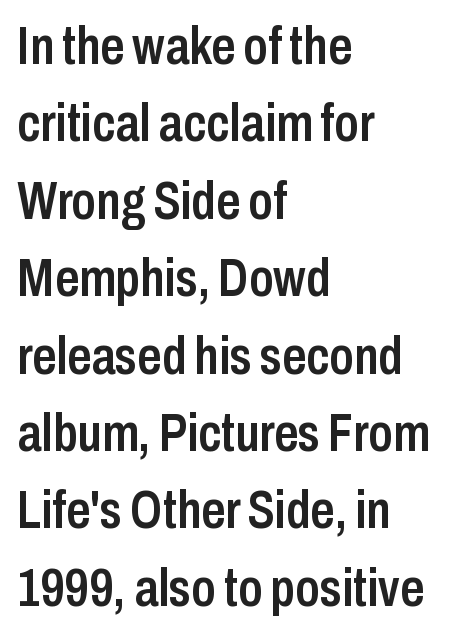
Q: Is the text bold? A: Semi-bold.
Q: Is the text italic (slanted)? A: No, it is upright.
Q: Is the typeface a serif or a sans-serif typeface? A: Sans-serif.
Q: Is the text underlined? A: No.
Q: How is the paragraph aligned? A: Left-aligned.
Q: Is the spacing between letters normal or unusually wide? A: Normal.
Q: Is the spacing between lines tight, normal or loose? A: Normal.
Q: Width (condensed, normal, or wide)? A: Condensed.
Q: Stroke contrast? A: Low.
Q: x-height? A: Medium.
Q: Monospaced? A: No.
